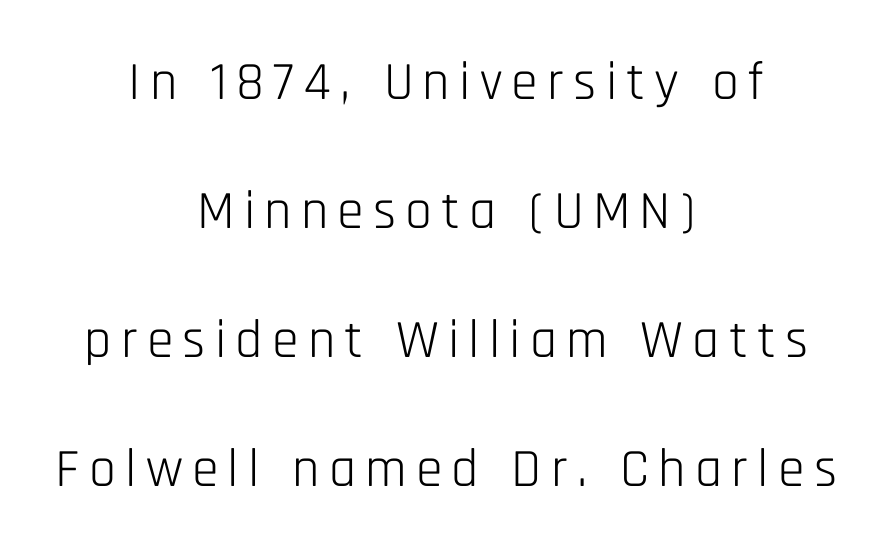
Q: Is the text bold? A: No.
Q: Is the text italic (slanted)? A: No, it is upright.
Q: Is the typeface a serif or a sans-serif typeface? A: Sans-serif.
Q: Is the text underlined? A: No.
Q: How is the paragraph aligned? A: Centered.
Q: Is the spacing between lines tight, normal or loose? A: Loose.
Q: Width (condensed, normal, or wide)? A: Condensed.
Q: Stroke contrast? A: Low.
Q: x-height? A: Large.
Q: Monospaced? A: No.
